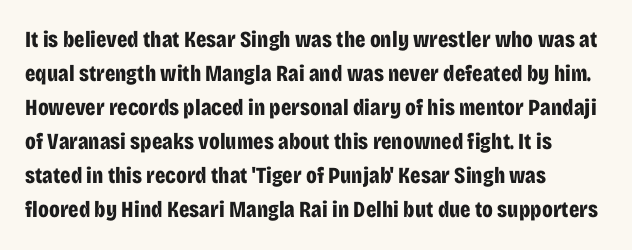
The strip under each line holds only bare page. How are the letters spaced? Ordinarily, with no added tracking. Line spacing here is normal. This rendering uses left alignment, leaving the right contour irregular. When letters stand straight like this, we call the style roman or upright. The rendering uses a bold face; every stroke is thick and dark.
